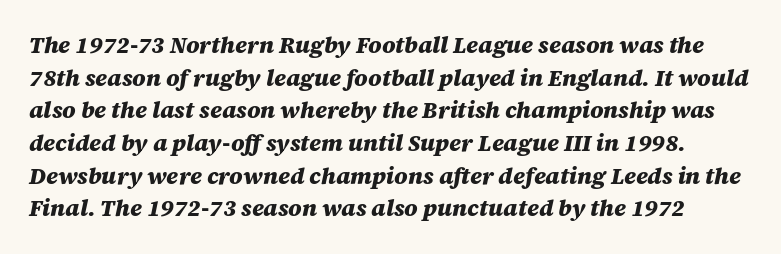
The image shows 23 px bold type, italic (leaning right); set normal line spacing (1.42x), normal letter spacing, not underlined.
